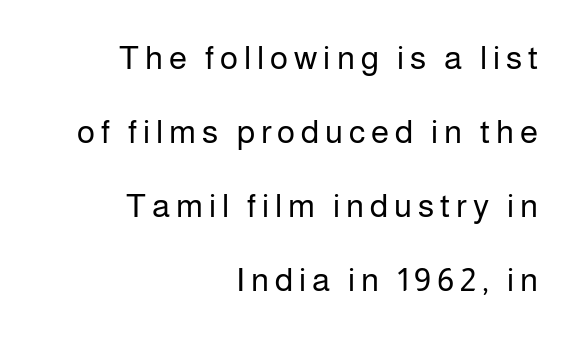
Spacing verdict: proportional, widths tailored to each character. The ragged edge is on the left, which tells us the setting is flush right. Check where the strokes stop: nothing finishes them off — pure sans. Honestly, the rows look like they've been pulled way apart.
